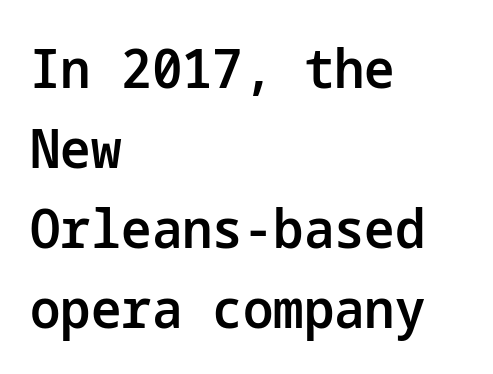
Posture: upright roman. Quick note: interline space is typical. The passage shown is not underscored anywhere. Tracking here is standard; glyphs follow each other at the usual distance.
